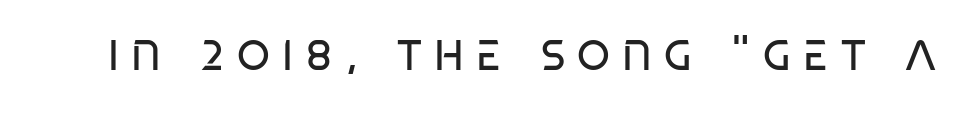
Q: Is the text bold? A: No.
Q: Is the text italic (slanted)? A: No, it is upright.
Q: Is the typeface a serif or a sans-serif typeface? A: Sans-serif.
Q: Is the text underlined? A: No.
Q: Is the spacing between letters normal or unusually wide? A: Unusually wide.
Q: Width (condensed, normal, or wide)? A: Condensed.
Q: Stroke contrast? A: Low.
Q: x-height? A: Large.
Q: Monospaced? A: No.
